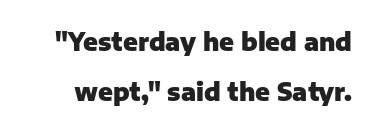
{"italic": "no", "bold": "yes", "underline": "no", "line_spacing": "loose", "line_spacing_ratio": 2.08, "letter_spacing": "normal", "letter_spacing_em": 0.0, "glyph_px": 24}
